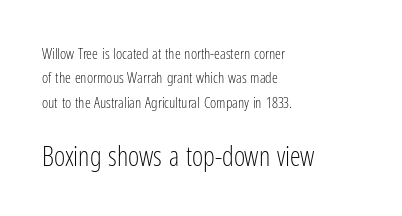
The image shows 27 px text type, upright; set left-aligned, normal line spacing (1.63x), normal letter spacing, not underlined; the second (bottom) block is 1.8x larger.
